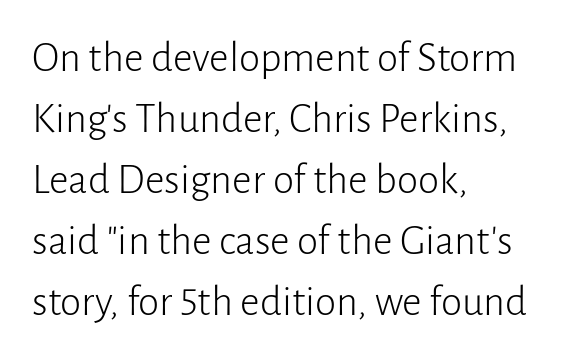
The image shows 43 px light sans-serif type, upright; set left-aligned, normal line spacing (1.42x), normal letter spacing, not underlined; low stroke contrast and a medium x-height.
